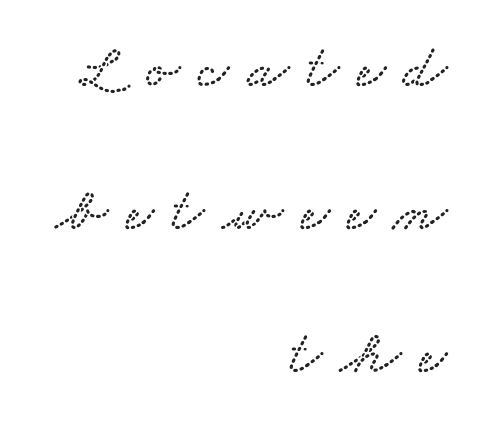
The image shows 62 px wide serif type; set right-aligned, loose line spacing (2.31x), unusually wide letter spacing (+0.29 em), not underlined; low stroke contrast and a small x-height.
